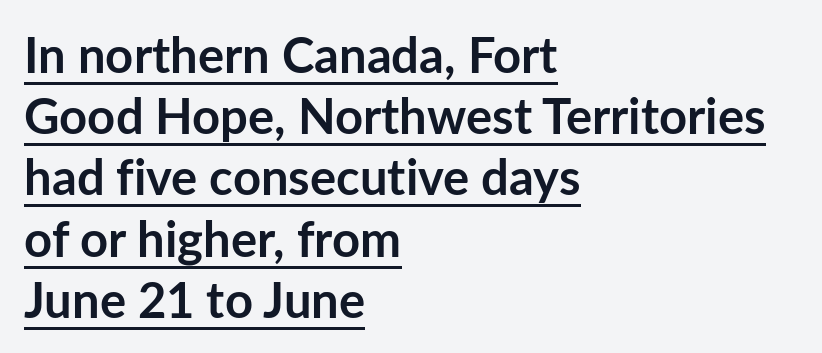
Q: Is the text bold? A: Yes.
Q: Is the text italic (slanted)? A: No, it is upright.
Q: Is the typeface a serif or a sans-serif typeface? A: Sans-serif.
Q: Is the text underlined? A: Yes.
Q: How is the paragraph aligned? A: Left-aligned.
Q: Is the spacing between letters normal or unusually wide? A: Normal.
Q: Is the spacing between lines tight, normal or loose? A: Normal.
Q: Width (condensed, normal, or wide)? A: Normal.
Q: Stroke contrast? A: Low.
Q: x-height? A: Medium.
Q: Monospaced? A: No.
